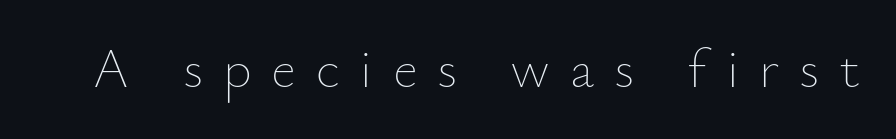
The image shows 55 px thin type, upright; set unusually wide letter spacing (+0.36 em), not underlined; low stroke contrast and a small x-height.
